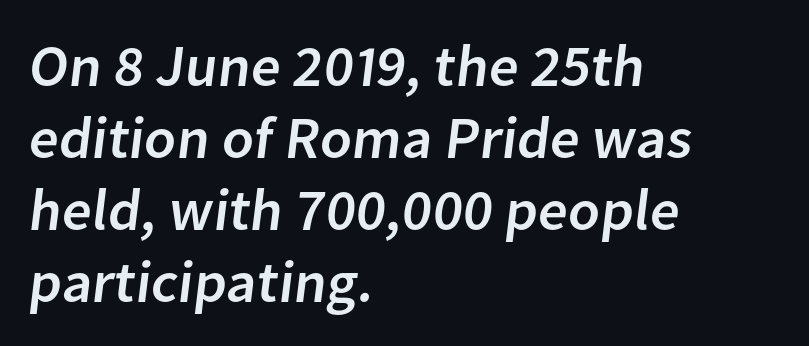
Typographically, this falls in the sans-serif category. Decoration check: the copy has no underline. These lines are rendered in a variable-pitch font. The rag falls on the right side of this text block. Students, note that the glyphs here touch the page at normal intervals.
